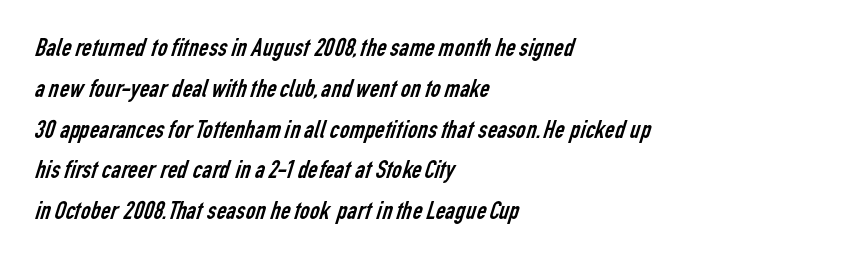
Q: Is the text bold? A: No.
Q: Is the text underlined? A: No.
Q: How is the paragraph aligned? A: Left-aligned.
Q: Is the spacing between letters normal or unusually wide? A: Normal.
Q: Is the spacing between lines tight, normal or loose? A: Normal.
